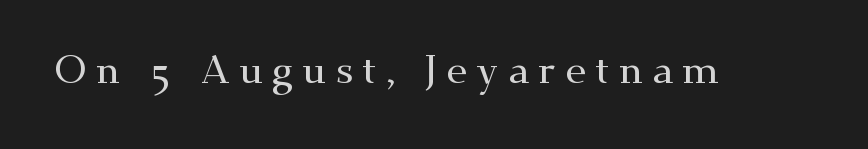
The image shows 40 px wide serif type, upright; set unusually wide letter spacing (+0.22 em), not underlined; medium stroke contrast and a small x-height.
